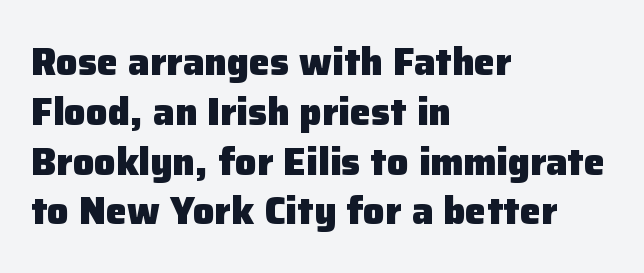
Q: Is the text bold? A: Yes.
Q: Is the text italic (slanted)? A: No, it is upright.
Q: Is the typeface a serif or a sans-serif typeface? A: Sans-serif.
Q: Is the text underlined? A: No.
Q: How is the paragraph aligned? A: Left-aligned.
Q: Is the spacing between letters normal or unusually wide? A: Normal.
Q: Is the spacing between lines tight, normal or loose? A: Normal.
Q: Width (condensed, normal, or wide)? A: Normal.
Q: Stroke contrast? A: Low.
Q: x-height? A: Medium.
Q: Monospaced? A: No.
